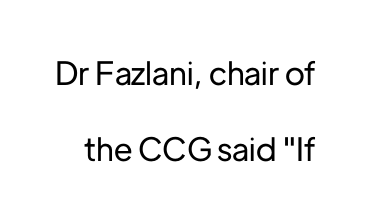
Q: Is the text italic (slanted)? A: No, it is upright.
Q: Is the typeface a serif or a sans-serif typeface? A: Sans-serif.
Q: Is the text underlined? A: No.
Q: Is the spacing between letters normal or unusually wide? A: Normal.
Q: Is the spacing between lines tight, normal or loose? A: Loose.
Q: Width (condensed, normal, or wide)? A: Normal.
Q: Stroke contrast? A: Low.
Q: x-height? A: Medium.
Q: Monospaced? A: No.
